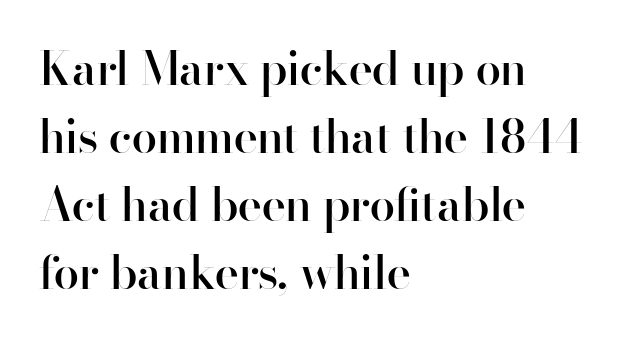
{"serif": "no", "italic": "no", "bold": "semi", "weight": "semibold", "width": "normal", "stroke_contrast": "high", "x_height": "small", "monospaced": "no", "underline": "no", "align": "left", "line_spacing": "normal", "line_spacing_ratio": 1.48, "letter_spacing": "normal", "letter_spacing_em": 0.0, "glyph_px": 46}
